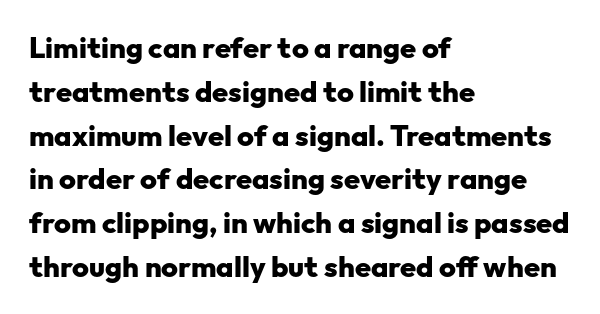
Q: Is the text bold? A: Yes.
Q: Is the text italic (slanted)? A: No, it is upright.
Q: Is the typeface a serif or a sans-serif typeface? A: Sans-serif.
Q: Is the text underlined? A: No.
Q: How is the paragraph aligned? A: Left-aligned.
Q: Is the spacing between letters normal or unusually wide? A: Normal.
Q: Is the spacing between lines tight, normal or loose? A: Normal.
Q: Width (condensed, normal, or wide)? A: Normal.
Q: Stroke contrast? A: Low.
Q: x-height? A: Medium.
Q: Monospaced? A: No.
